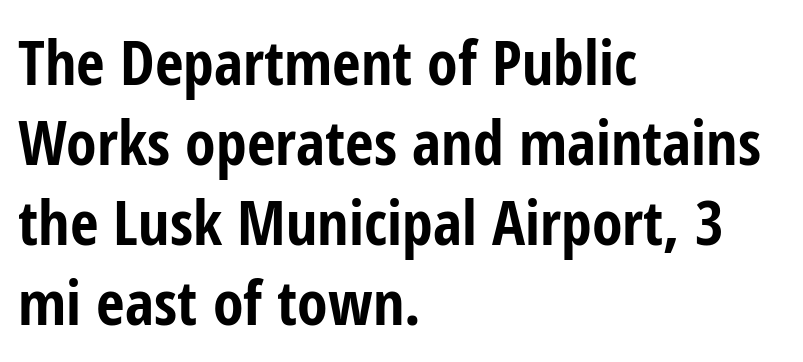
The image shows 62 px bold, condensed sans-serif type, upright; set left-aligned, normal line spacing (1.29x), normal letter spacing, not underlined; low stroke contrast and a medium x-height.
